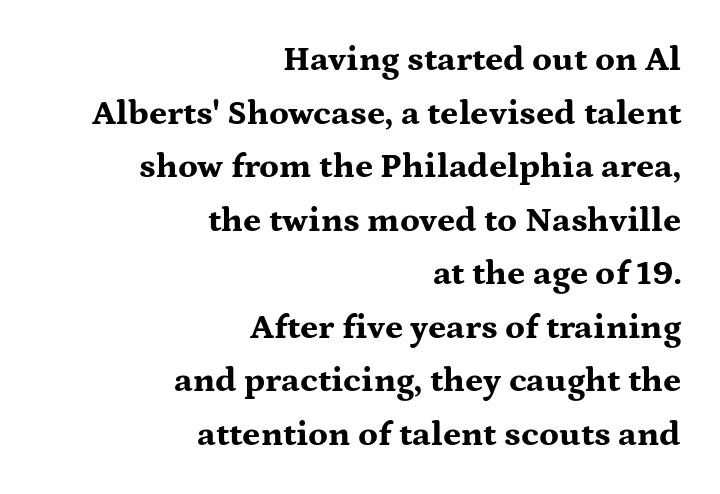
{"serif": "yes", "italic": "no", "bold": "yes", "weight": "bold", "width": "wide", "stroke_contrast": "medium", "x_height": "medium", "monospaced": "no", "underline": "no", "align": "right", "line_spacing": "normal", "line_spacing_ratio": 1.53, "letter_spacing": "normal", "letter_spacing_em": 0.0, "glyph_px": 35}
